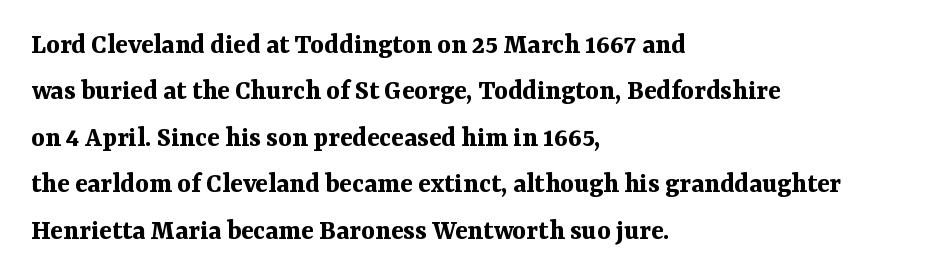
The rag falls on the right side of this text block. You can tell it's not italic because the verticals are truly vertical. Caption: standard tracking, unaltered. Regular leading. The type family on display is of the serif kind.
